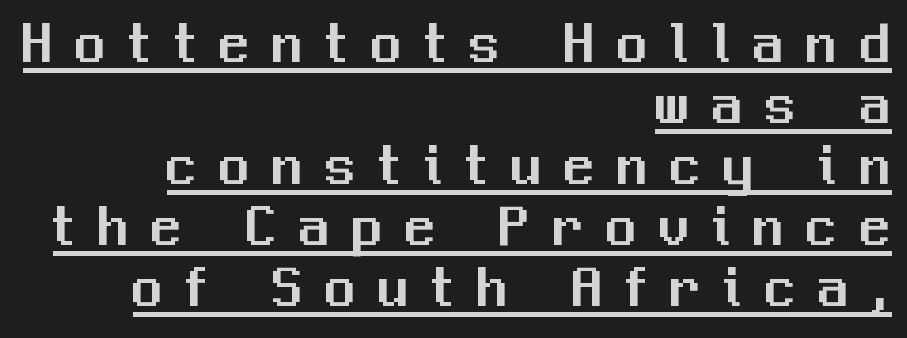
Observe the absence of serifs on each vertical stroke in this sample. You could only call the tracking loose — the letters float apart. The leading is snug, giving the passage a crowded texture. In terms of posture, this sample is upright. Decoration check: the copy is underlined.
